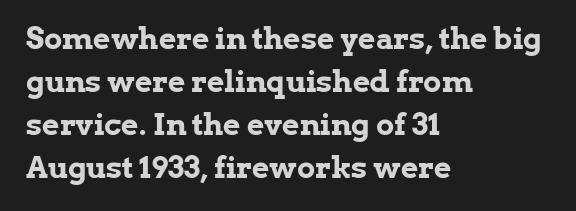
{"serif": "yes", "italic": "no", "bold": "yes", "weight": "bold", "width": "normal", "stroke_contrast": "low", "x_height": "medium", "monospaced": "no", "underline": "no", "align": "left", "line_spacing": "normal", "line_spacing_ratio": 1.43, "letter_spacing": "normal", "letter_spacing_em": 0.0, "glyph_px": 30}
